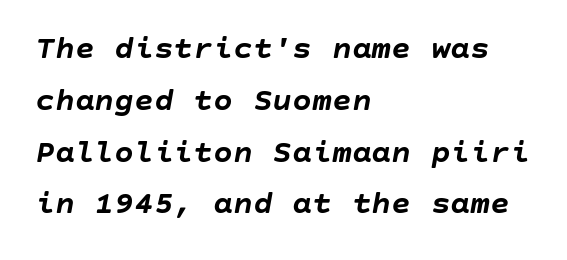
There's an unmistakable incline to the writing here. Compared with an ordinary text face, these strokes are far heavier — a full bold. Left-aligned paragraph, ragged on the right. Any mark beneath the type? The region is blank. The designer left line spacing at the default.
